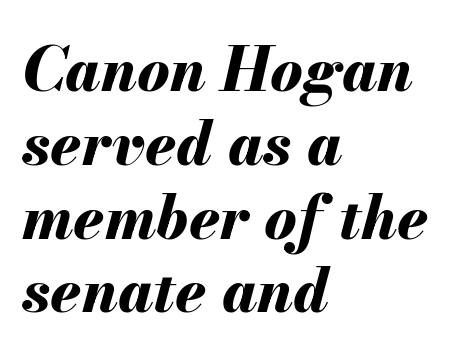
The image shows 61 px bold type, italic (leaning right); set left-aligned, line spacing 1.21x, normal letter spacing, not underlined; medium stroke contrast and a small x-height.
